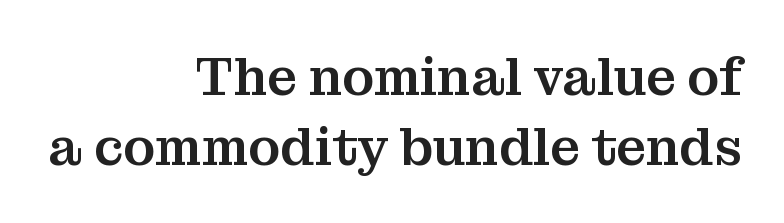
Q: Is the text italic (slanted)? A: No, it is upright.
Q: Is the typeface a serif or a sans-serif typeface? A: Serif.
Q: Is the text underlined? A: No.
Q: How is the paragraph aligned? A: Right-aligned.
Q: Is the spacing between letters normal or unusually wide? A: Normal.
Q: Is the spacing between lines tight, normal or loose? A: Normal.
Q: Width (condensed, normal, or wide)? A: Normal.
Q: Stroke contrast? A: Medium.
Q: x-height? A: Medium.
Q: Monospaced? A: No.
